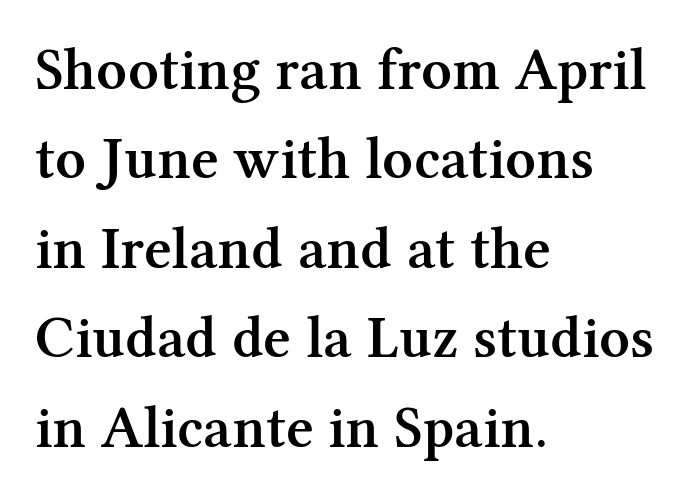
The image shows 60 px semibold serif type, upright; set left-aligned, normal line spacing (1.49x), normal letter spacing, not underlined; medium stroke contrast and a medium x-height.
